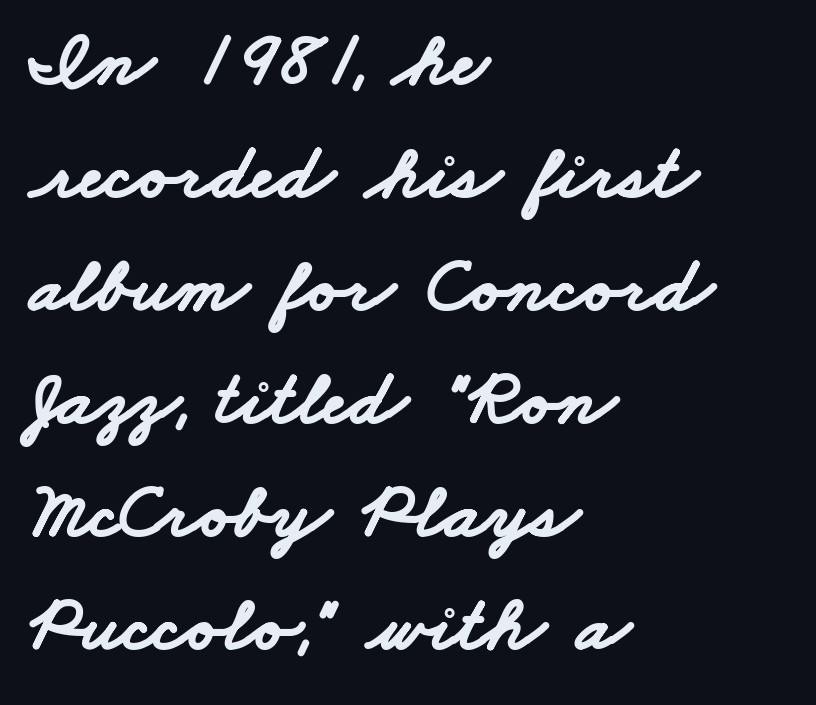
The designer left line spacing at the default. Proportional: the letters do not fall into vertical columns. The lines are quadded left. Summary of weight: heavy, a full bold. The gap between lines stays unmarked.
